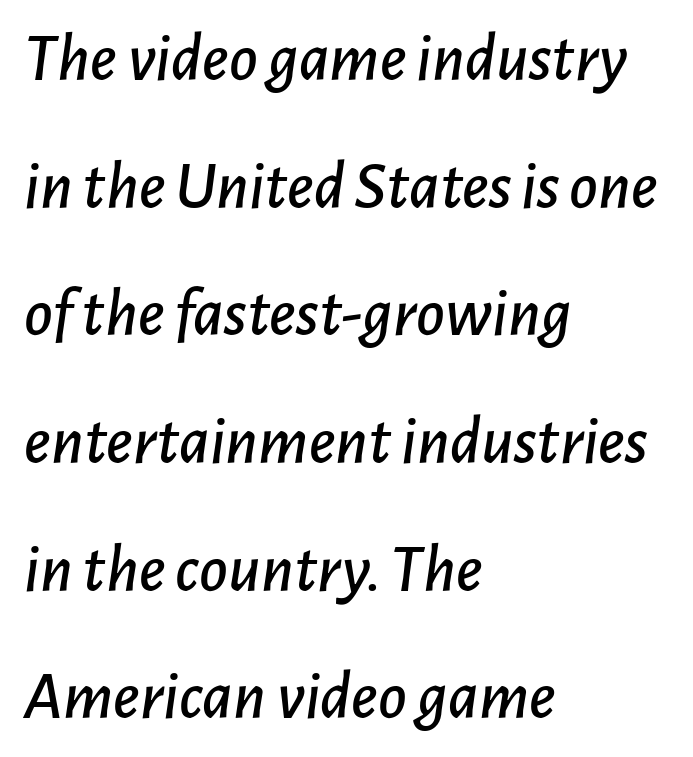
Q: Is the text italic (slanted)? A: Yes, it leans right by about 7 degrees.
Q: Is the text underlined? A: No.
Q: How is the paragraph aligned? A: Left-aligned.
Q: Is the spacing between letters normal or unusually wide? A: Normal.
Q: Width (condensed, normal, or wide)? A: Normal.
Q: Stroke contrast? A: Low.
Q: x-height? A: Medium.
Q: Monospaced? A: No.
